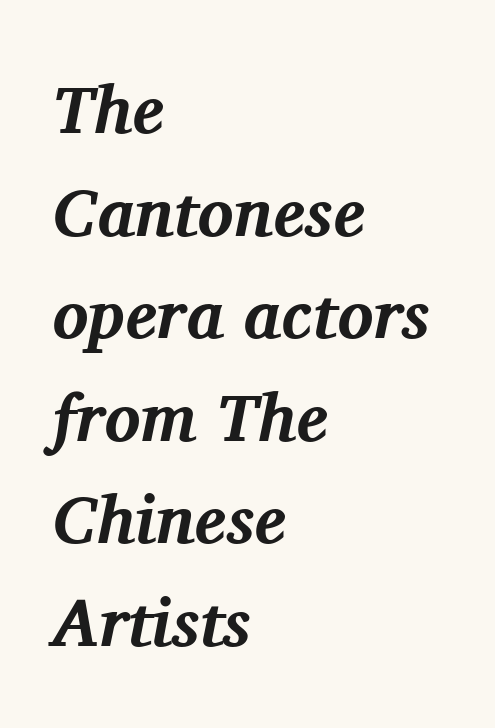
{"serif": "yes", "italic": "yes", "lean": "right", "slant_degrees": 11, "bold": "yes", "weight": "bold", "width": "normal", "stroke_contrast": "medium", "x_height": "medium", "monospaced": "no", "underline": "no", "align": "left", "line_spacing": "normal", "line_spacing_ratio": 1.53, "letter_spacing": "normal", "letter_spacing_em": 0.0, "glyph_px": 67}
